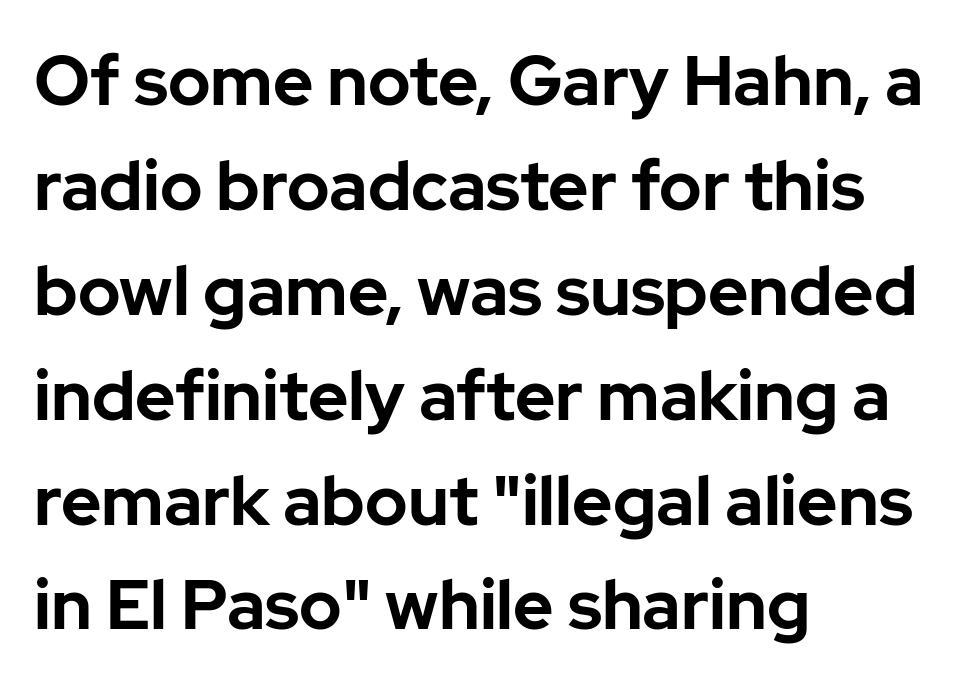
Q: Is the text bold? A: Yes.
Q: Is the text italic (slanted)? A: No, it is upright.
Q: Is the typeface a serif or a sans-serif typeface? A: Sans-serif.
Q: Is the text underlined? A: No.
Q: How is the paragraph aligned? A: Left-aligned.
Q: Is the spacing between letters normal or unusually wide? A: Normal.
Q: Is the spacing between lines tight, normal or loose? A: Normal.
Q: Width (condensed, normal, or wide)? A: Normal.
Q: Stroke contrast? A: Low.
Q: x-height? A: Medium.
Q: Monospaced? A: No.
